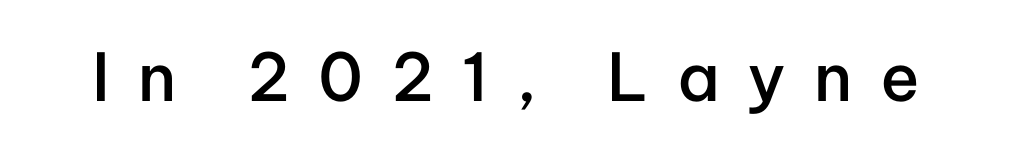
Q: Is the text bold? A: Semi-bold.
Q: Is the text italic (slanted)? A: No, it is upright.
Q: Is the typeface a serif or a sans-serif typeface? A: Sans-serif.
Q: Is the text underlined? A: No.
Q: Is the spacing between letters normal or unusually wide? A: Unusually wide.
Q: Width (condensed, normal, or wide)? A: Normal.
Q: Stroke contrast? A: Low.
Q: x-height? A: Medium.
Q: Monospaced? A: No.
